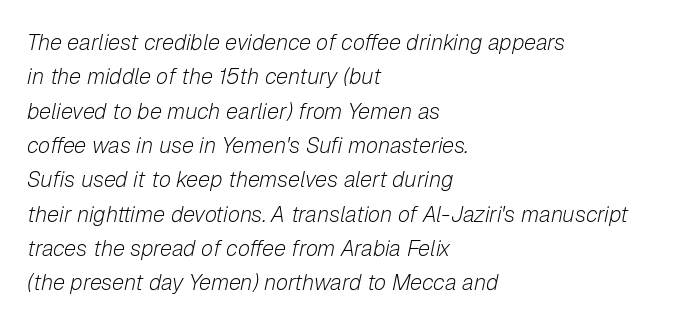
{"italic": "yes", "lean": "right", "slant_degrees": 12, "bold": "no", "underline": "no", "align": "left", "line_spacing": "normal", "line_spacing_ratio": 1.56, "letter_spacing": "normal", "letter_spacing_em": 0.0, "glyph_px": 22}
